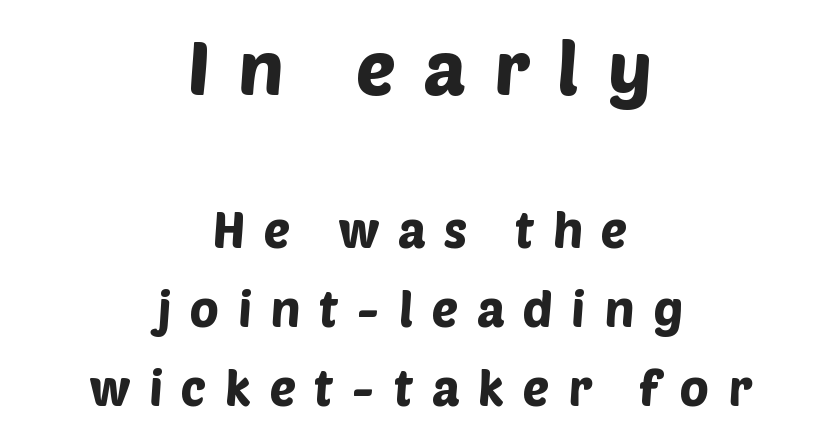
Q: Is the typeface a serif or a sans-serif typeface? A: Sans-serif.
Q: Is the text underlined? A: No.
Q: How is the paragraph aligned? A: Centered.
Q: Is the spacing between letters normal or unusually wide? A: Unusually wide.
Q: Is the spacing between lines tight, normal or loose? A: Normal.
Q: Which block of text is set in a larger size, the first (top) or the second (bottom)? A: The first (top) one.
Q: Width (condensed, normal, or wide)? A: Normal.
Q: Stroke contrast? A: Low.
Q: x-height? A: Large.
Q: Monospaced? A: No.
